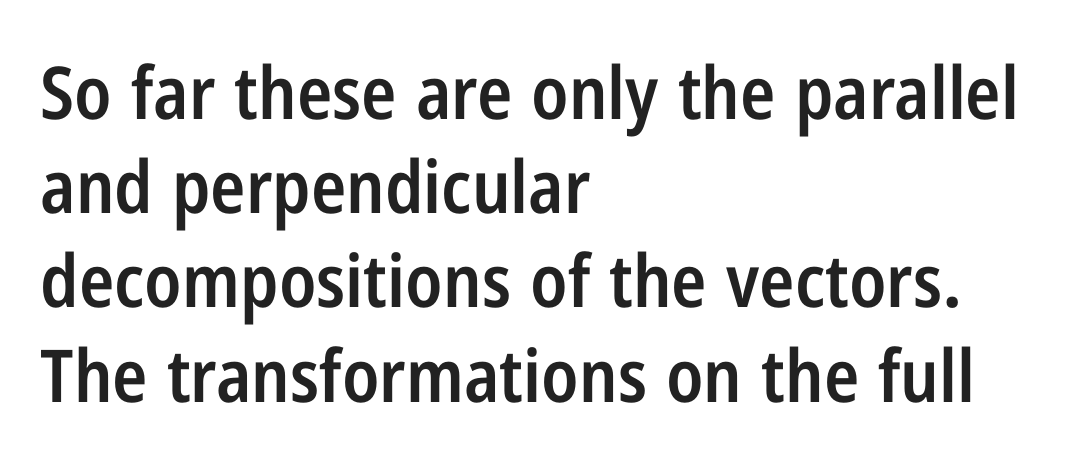
The image shows 73 px semibold, condensed sans-serif type, upright; set left-aligned, normal line spacing (1.29x), normal letter spacing, not underlined; low stroke contrast and a medium x-height.
